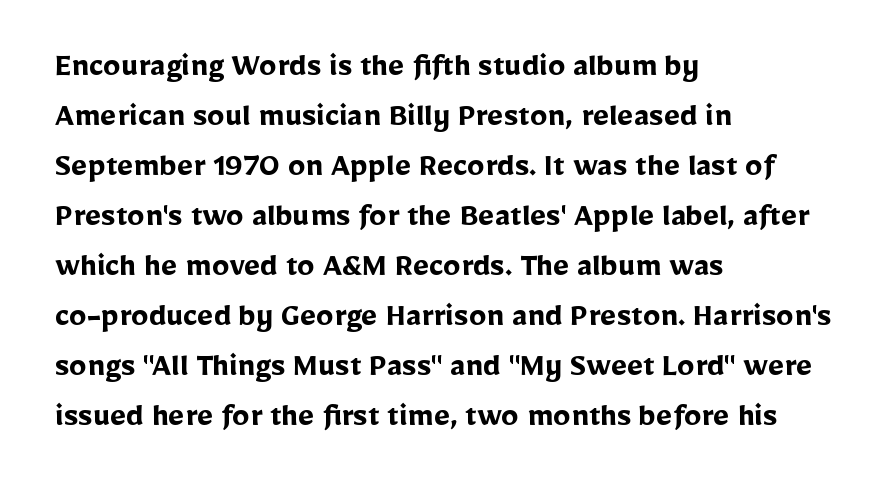
Q: Is the text bold? A: Yes.
Q: Is the text italic (slanted)? A: No, it is upright.
Q: Is the typeface a serif or a sans-serif typeface? A: Sans-serif.
Q: Is the text underlined? A: No.
Q: How is the paragraph aligned? A: Left-aligned.
Q: Is the spacing between letters normal or unusually wide? A: Normal.
Q: Is the spacing between lines tight, normal or loose? A: Normal.
Q: Width (condensed, normal, or wide)? A: Normal.
Q: Stroke contrast? A: Low.
Q: x-height? A: Medium.
Q: Monospaced? A: No.
